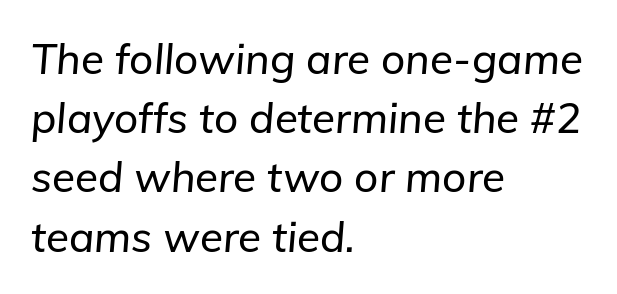
Q: Is the text italic (slanted)? A: Yes, it leans right by about 5 degrees.
Q: Is the text underlined? A: No.
Q: How is the paragraph aligned? A: Left-aligned.
Q: Is the spacing between letters normal or unusually wide? A: Normal.
Q: Is the spacing between lines tight, normal or loose? A: Normal.
Q: Width (condensed, normal, or wide)? A: Normal.
Q: Stroke contrast? A: Low.
Q: x-height? A: Medium.
Q: Monospaced? A: No.
